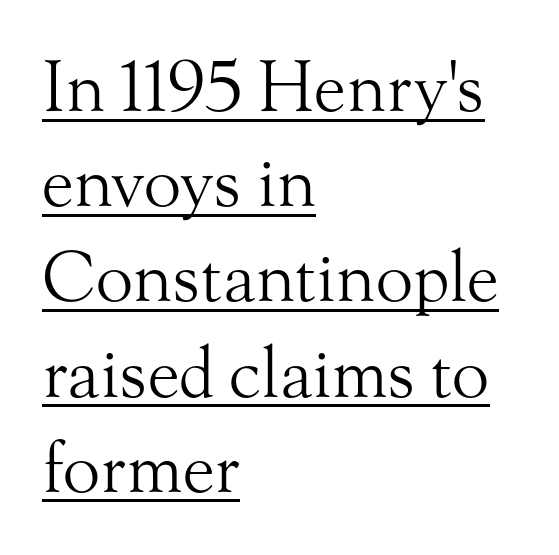
{"serif": "yes", "italic": "no", "bold": "no", "weight": "light", "width": "normal", "stroke_contrast": "medium", "x_height": "small", "monospaced": "no", "underline": "yes", "align": "left", "line_spacing": "normal", "line_spacing_ratio": 1.38, "letter_spacing": "normal", "letter_spacing_em": 0.0, "glyph_px": 69}
